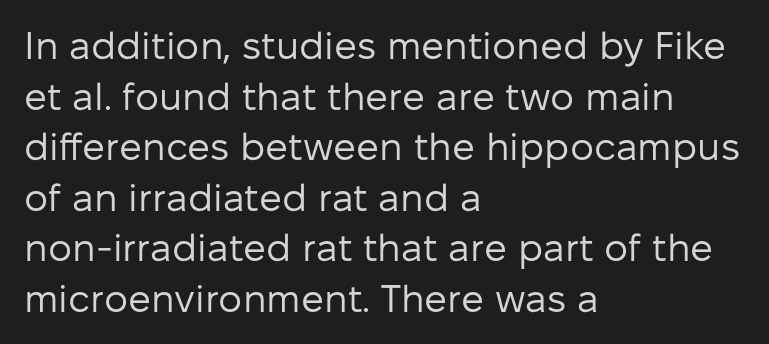
{"serif": "no", "italic": "no", "bold": "no", "weight": "regular", "width": "normal", "stroke_contrast": "low", "x_height": "medium", "monospaced": "no", "underline": "no", "align": "left", "line_spacing": "normal", "line_spacing_ratio": 1.33, "letter_spacing": "normal", "letter_spacing_em": 0.0, "glyph_px": 38}
